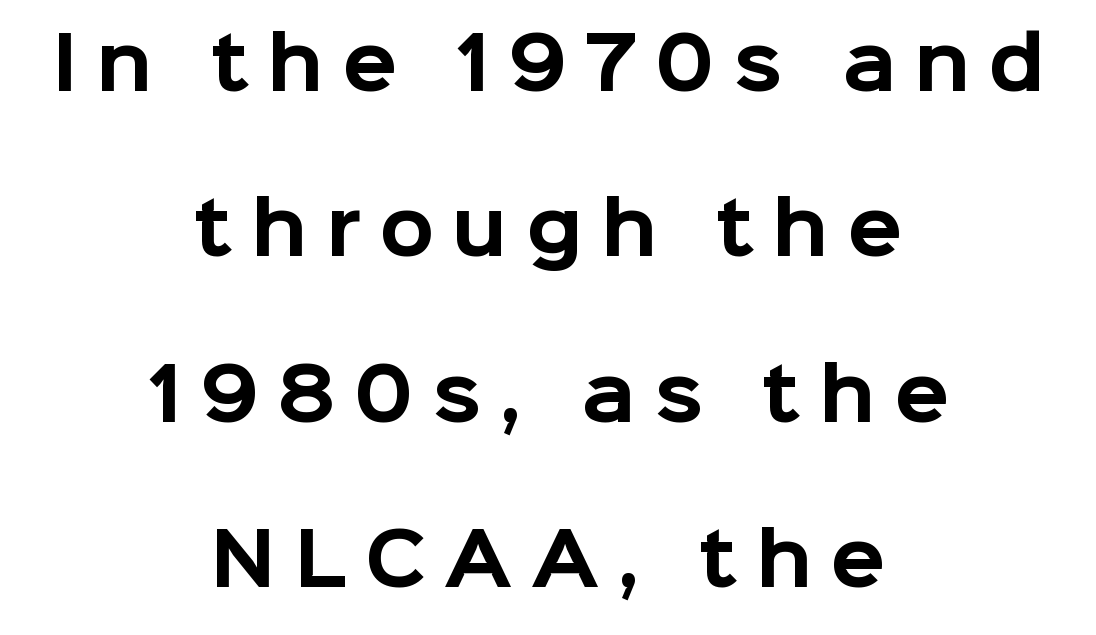
These lines are composed in type without serifs. Display-style spreading of the glyphs; the letterfit is very open. These lines are centered, leaving both edges ragged. The line-height multiplier appears high, well above default. Ordinary non-slanted type is in use. Bold? Absolutely — the strokes are thick and heavy.
